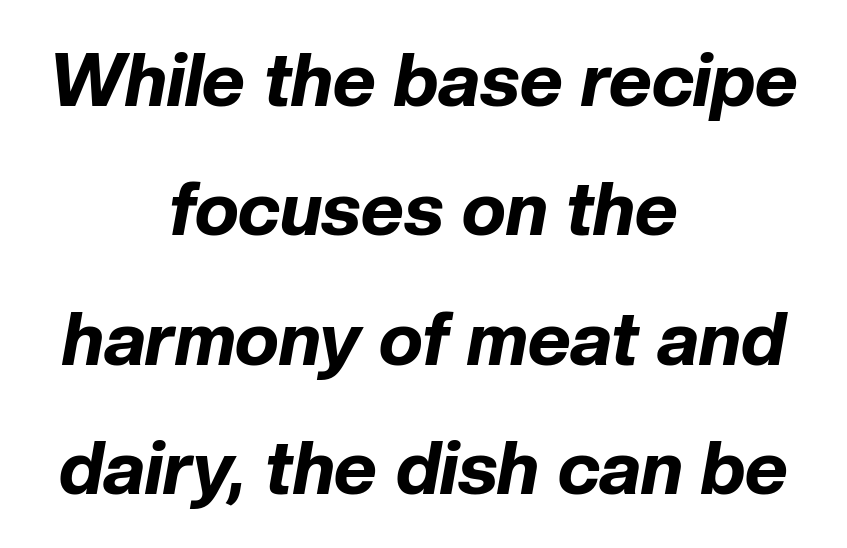
Q: Is the text bold? A: Yes.
Q: Is the text italic (slanted)? A: Yes, it leans right by about 10 degrees.
Q: Is the text underlined? A: No.
Q: How is the paragraph aligned? A: Centered.
Q: Is the spacing between letters normal or unusually wide? A: Normal.
Q: Width (condensed, normal, or wide)? A: Normal.
Q: Stroke contrast? A: Low.
Q: x-height? A: Medium.
Q: Monospaced? A: No.
